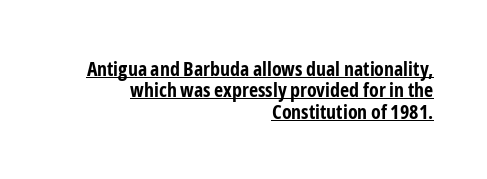
{"italic": "no", "bold": "yes", "underline": "yes", "align": "right", "line_spacing": "tight", "line_spacing_ratio": 1.07, "letter_spacing": "normal", "letter_spacing_em": 0.0, "glyph_px": 20}
